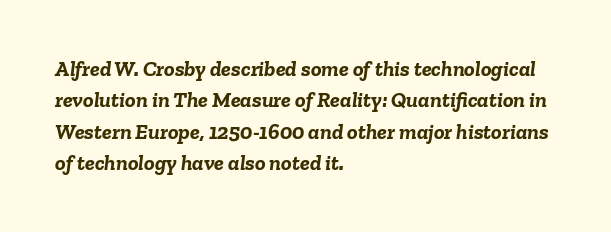
Q: Is the text bold? A: Yes.
Q: Is the text italic (slanted)? A: Yes, it leans right by about 6 degrees.
Q: Is the text underlined? A: No.
Q: How is the paragraph aligned? A: Left-aligned.
Q: Is the spacing between letters normal or unusually wide? A: Normal.
Q: Is the spacing between lines tight, normal or loose? A: Normal.
